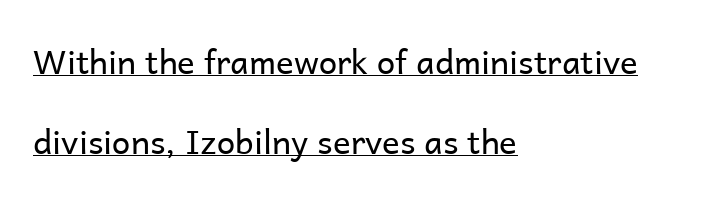
{"serif": "no", "italic": "no", "bold": "no", "weight": "regular", "width": "normal", "stroke_contrast": "low", "x_height": "medium", "monospaced": "no", "underline": "yes", "align": "left", "line_spacing": "loose", "line_spacing_ratio": 2.41, "letter_spacing": "normal", "letter_spacing_em": 0.0, "glyph_px": 33}
